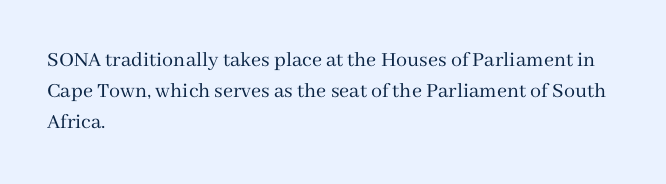
Every row of glyphs begins at an identical x-position on the left. The typesetting does not lean heavy: it is not bold. One glance says typical: line gaps are just what's usual. Underlining? Definitely not there.
